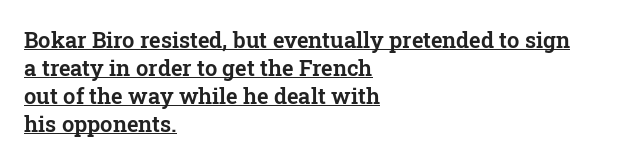
The image shows 22 px text type, upright; set left-aligned, normal line spacing (1.27x), normal letter spacing, underlined.
